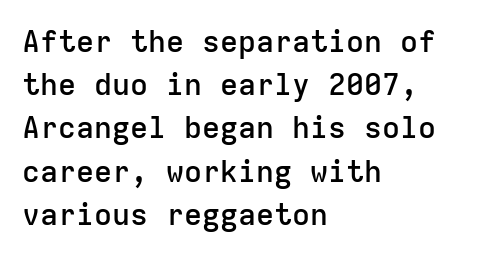
Q: Is the text bold? A: Semi-bold.
Q: Is the text italic (slanted)? A: No, it is upright.
Q: Is the typeface a serif or a sans-serif typeface? A: Sans-serif.
Q: Is the text underlined? A: No.
Q: How is the paragraph aligned? A: Left-aligned.
Q: Is the spacing between letters normal or unusually wide? A: Normal.
Q: Is the spacing between lines tight, normal or loose? A: Normal.
Q: Width (condensed, normal, or wide)? A: Normal.
Q: Stroke contrast? A: Low.
Q: x-height? A: Medium.
Q: Monospaced? A: Yes.
